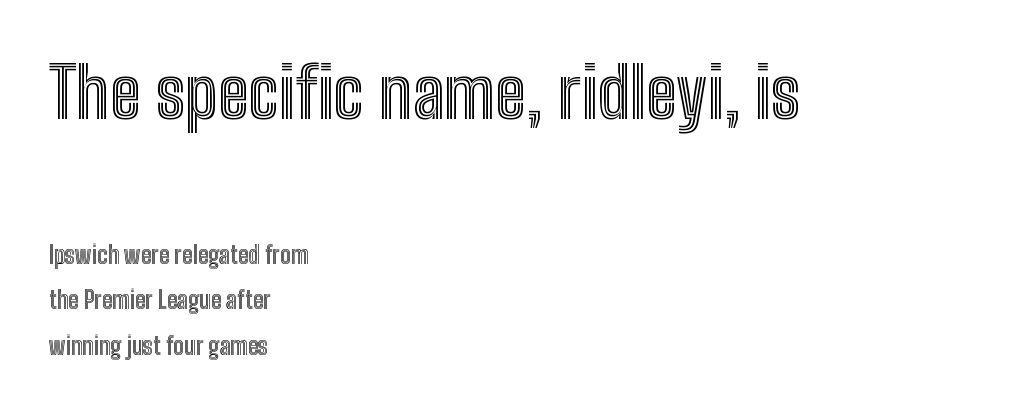
No extra tracking has been applied to these lines. These lines are rendered in a variable-pitch font. Vertical strokes here are truly vertical. Size contrast runs from large at the top to small at the bottom. The lines in this sample share a left origin and differ only in where they stop.
